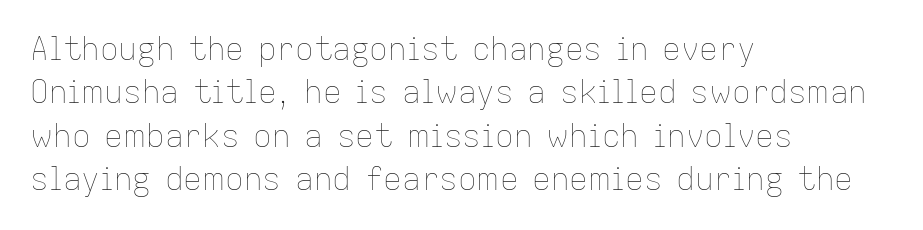
Q: Is the text bold? A: No.
Q: Is the text italic (slanted)? A: No, it is upright.
Q: Is the text underlined? A: No.
Q: How is the paragraph aligned? A: Left-aligned.
Q: Is the spacing between letters normal or unusually wide? A: Normal.
Q: Is the spacing between lines tight, normal or loose? A: Normal.
Q: Width (condensed, normal, or wide)? A: Normal.
Q: Stroke contrast? A: Low.
Q: x-height? A: Medium.
Q: Monospaced? A: No.
